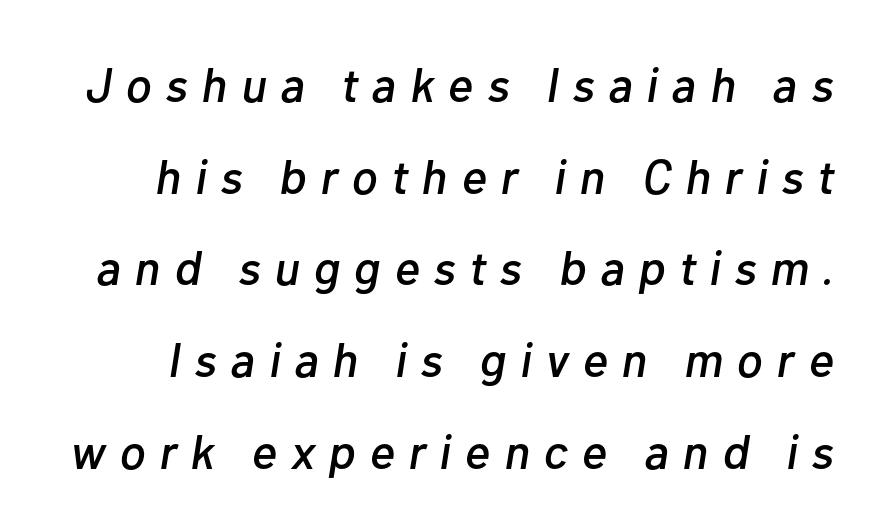
The image shows 48 px text type, italic (leaning right); set loose line spacing (1.91x), unusually wide letter spacing (+0.29 em), not underlined; low stroke contrast and a medium x-height.
